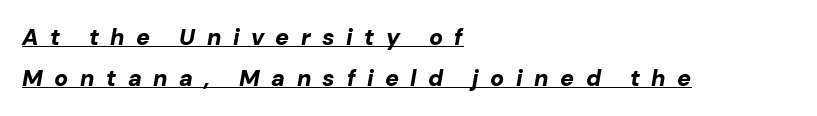
The passage shown has open, widely tracked lettering throughout. The sample's only ornament is a line tracing under the words. Would a proofreader flag this as italicized? Yes. Bold? Absolutely — the strokes are thick and heavy.
